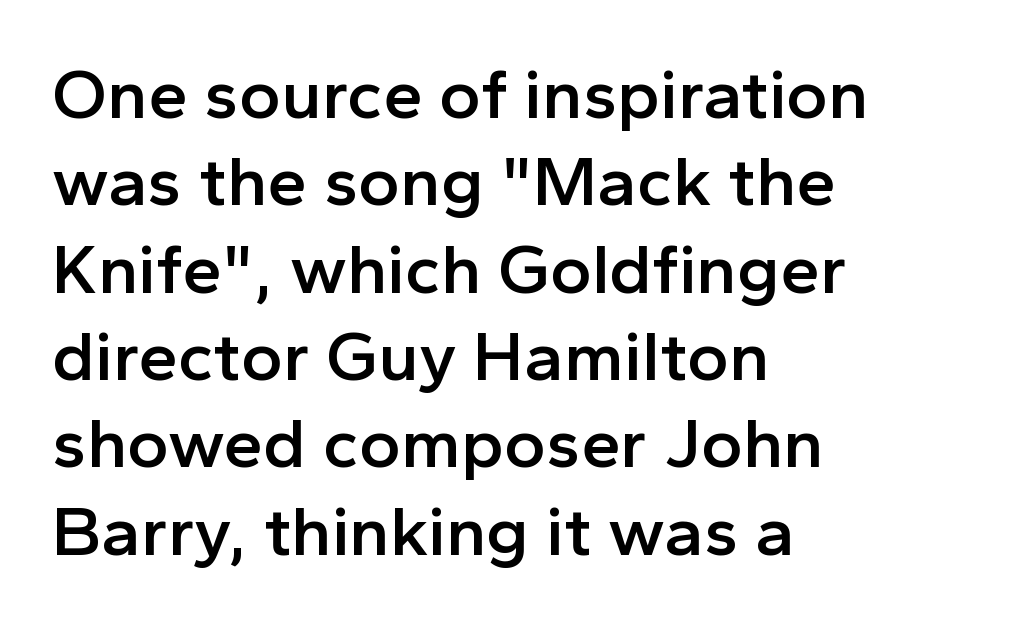
The tracking reads as untouched default to a designer's eye. The passage shown is typed in a proportional face where columns would drift. This rendering features lettering with no underline. This sample uses a sans-serif face. Emphasis by weight is partial: semibold.
